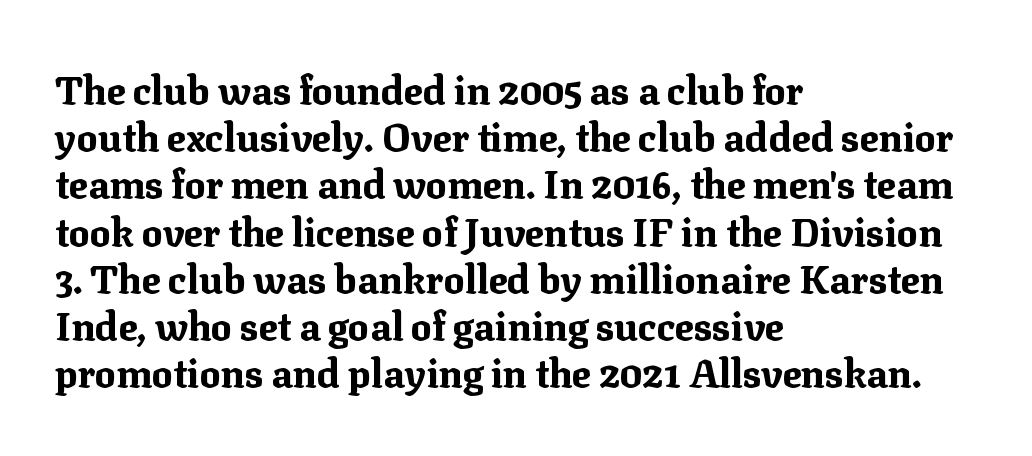
The image shows 39 px bold serif type, upright; set left-aligned, line spacing 1.21x, normal letter spacing, not underlined; medium stroke contrast and a medium x-height.
